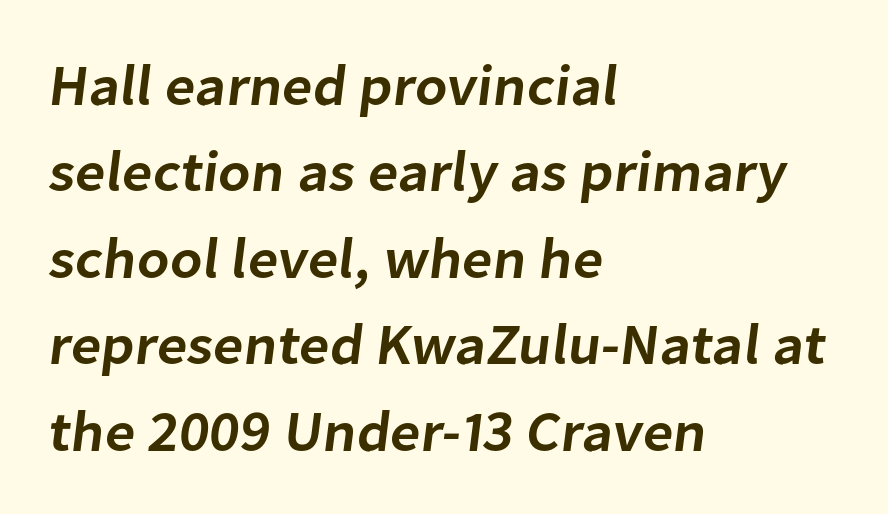
Q: Is the text bold? A: Semi-bold.
Q: Is the typeface a serif or a sans-serif typeface? A: Sans-serif.
Q: Is the text underlined? A: No.
Q: How is the paragraph aligned? A: Left-aligned.
Q: Is the spacing between letters normal or unusually wide? A: Normal.
Q: Is the spacing between lines tight, normal or loose? A: Normal.
Q: Width (condensed, normal, or wide)? A: Normal.
Q: Stroke contrast? A: Low.
Q: x-height? A: Medium.
Q: Monospaced? A: No.
